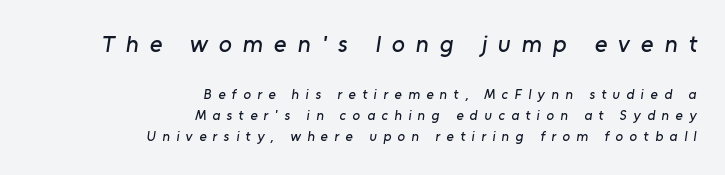
The image shows 24 px text type; set right-aligned, normal line spacing (1.52x), unusually wide letter spacing (+0.46 em), not underlined; the first (top) block is 1.71x larger.
